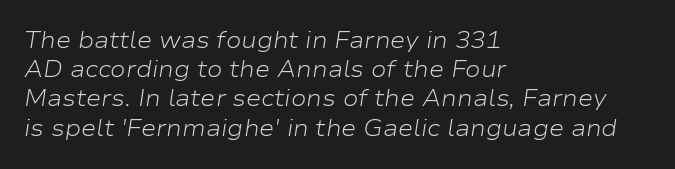
Q: Is the text bold? A: No.
Q: Is the text italic (slanted)? A: Yes, it leans right by about 9 degrees.
Q: Is the text underlined? A: No.
Q: How is the paragraph aligned? A: Left-aligned.
Q: Is the spacing between letters normal or unusually wide? A: Normal.
Q: Is the spacing between lines tight, normal or loose? A: Normal.
